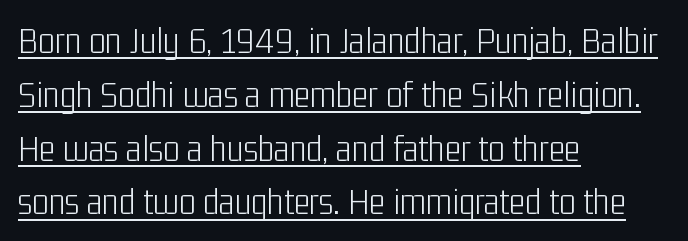
Glance below the letters and you will spot a drawn line. This block has exactly the height ordinary leading produces. Stroke thickness stays within the range of a standard reading face or lighter. Reading down the block, your eye returns to a fixed left position each line. You could not count columns in this text — the font is proportionally spaced. Each letter's strokes conclude bluntly, with no projecting serifs.
